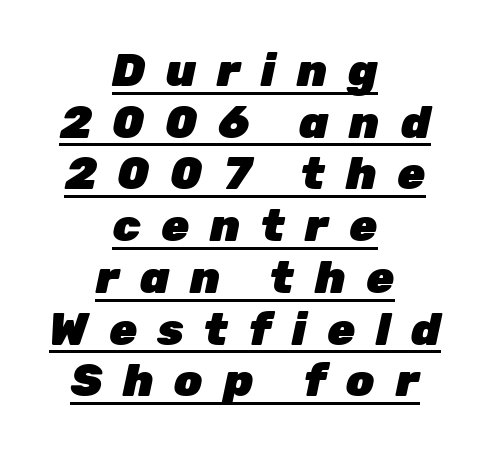
Q: Is the text bold? A: Yes.
Q: Is the text italic (slanted)? A: Yes, it leans right by about 12 degrees.
Q: Is the text underlined? A: Yes.
Q: How is the paragraph aligned? A: Centered.
Q: Is the spacing between letters normal or unusually wide? A: Unusually wide.
Q: Is the spacing between lines tight, normal or loose? A: Tight.
Q: Width (condensed, normal, or wide)? A: Normal.
Q: Stroke contrast? A: Low.
Q: x-height? A: Medium.
Q: Monospaced? A: No.
